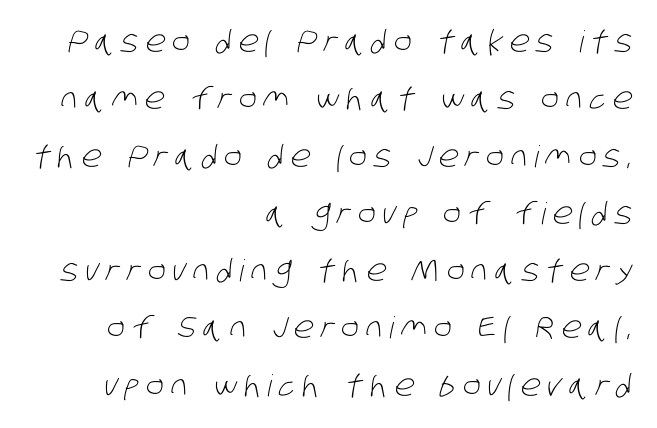
Q: Is the text bold? A: No.
Q: Is the typeface a serif or a sans-serif typeface? A: Sans-serif.
Q: Is the text underlined? A: No.
Q: How is the paragraph aligned? A: Right-aligned.
Q: Is the spacing between letters normal or unusually wide? A: Unusually wide.
Q: Is the spacing between lines tight, normal or loose? A: Loose.
Q: Width (condensed, normal, or wide)? A: Condensed.
Q: Stroke contrast? A: Low.
Q: x-height? A: Large.
Q: Monospaced? A: No.
